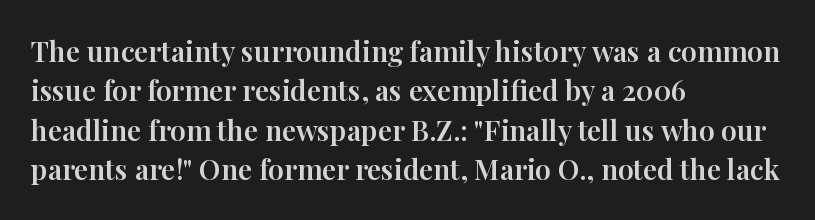
The passage shown is not underscored anywhere. Vertical spacing — default. One-word summary of the alignment: left. Default kerning and tracking; the words read as compact shapes.
